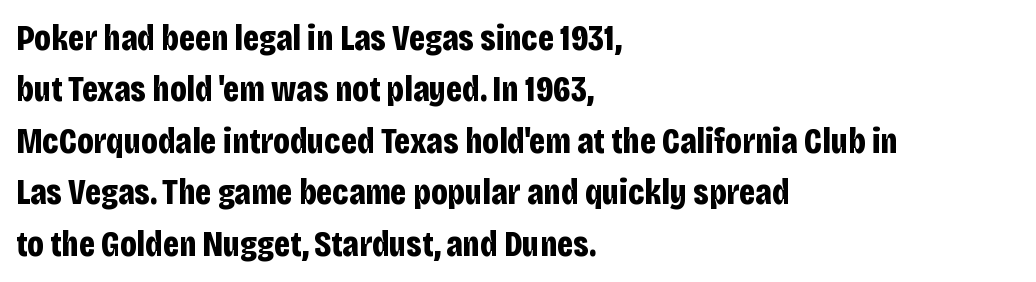
{"serif": "no", "italic": "no", "bold": "yes", "weight": "bold", "width": "condensed", "stroke_contrast": "low", "x_height": "large", "monospaced": "no", "underline": "no", "align": "left", "line_spacing": "normal", "line_spacing_ratio": 1.43, "letter_spacing": "normal", "letter_spacing_em": 0.0, "glyph_px": 36}
